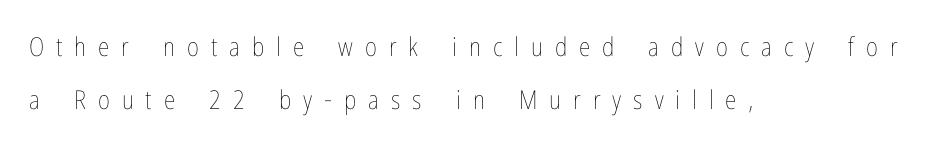
The image shows 26 px text type, upright; set left-aligned, loose line spacing (2.04x), unusually wide letter spacing (+0.46 em), not underlined.
